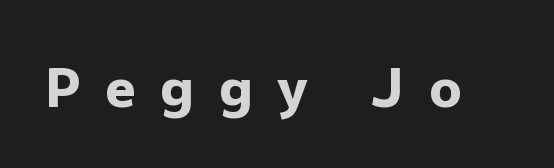
{"serif": "no", "italic": "no", "bold": "yes", "weight": "heavy", "width": "normal", "stroke_contrast": "low", "x_height": "medium", "monospaced": "no", "underline": "no", "letter_spacing": "wide", "letter_spacing_em": 0.47, "glyph_px": 53}
